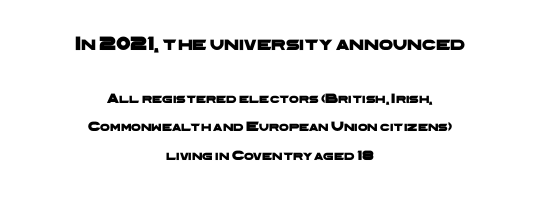
The image shows 20 px text type; set centered, loose line spacing (2.04x), normal letter spacing, not underlined; the first (top) block is 1.43x larger.
